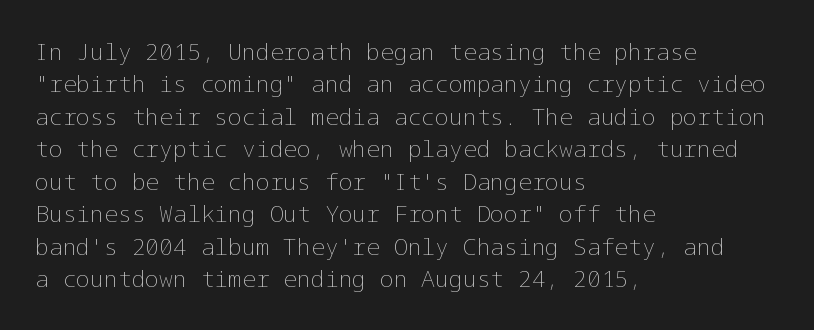
Q: Is the text bold? A: No.
Q: Is the text italic (slanted)? A: No, it is upright.
Q: Is the text underlined? A: No.
Q: How is the paragraph aligned? A: Left-aligned.
Q: Is the spacing between letters normal or unusually wide? A: Normal.
Q: Is the spacing between lines tight, normal or loose? A: Normal.
